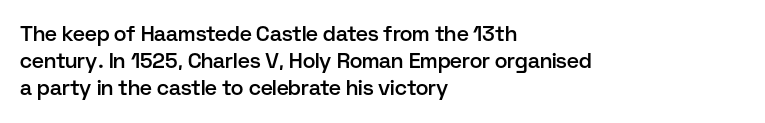
Posture: upright roman. Glance below the letters and you will spot only blank space. Its strokes are somewhat broadened, the hallmark of semibold type. Typeset ragged right — the left edge is the straight one.
